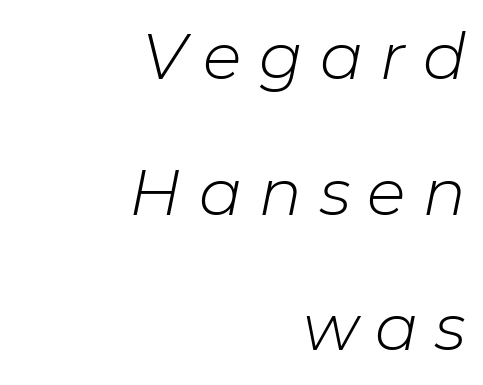
{"italic": "yes", "lean": "right", "slant_degrees": 11, "bold": "no", "weight": "light", "width": "normal", "stroke_contrast": "low", "x_height": "medium", "monospaced": "no", "underline": "no", "align": "right", "line_spacing": "loose", "line_spacing_ratio": 2.12, "letter_spacing": "wide", "letter_spacing_em": 0.27, "glyph_px": 64}
